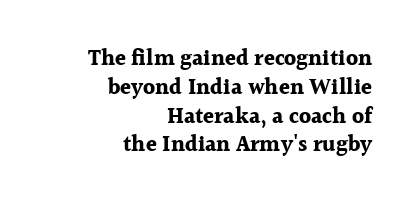
Q: Is the text bold? A: Yes.
Q: Is the text italic (slanted)? A: No, it is upright.
Q: Is the text underlined? A: No.
Q: How is the paragraph aligned? A: Right-aligned.
Q: Is the spacing between letters normal or unusually wide? A: Normal.
Q: Is the spacing between lines tight, normal or loose? A: Normal.
